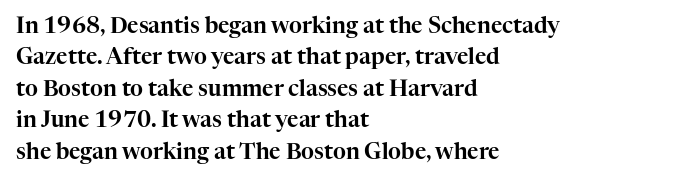
{"italic": "no", "underline": "no", "align": "left", "line_spacing": "normal", "line_spacing_ratio": 1.43, "letter_spacing": "normal", "letter_spacing_em": 0.0, "glyph_px": 22}
